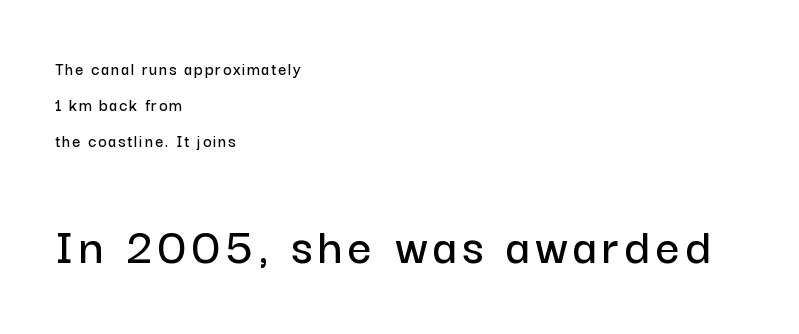
The image shows 53 px sans-serif type, upright; set left-aligned, loose line spacing (2.01x), not underlined; the second (bottom) block is 2.94x larger; low stroke contrast and a medium x-height.
